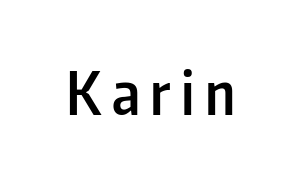
The image shows 60 px semibold, condensed sans-serif type, upright; set not underlined; low stroke contrast and a medium x-height.
